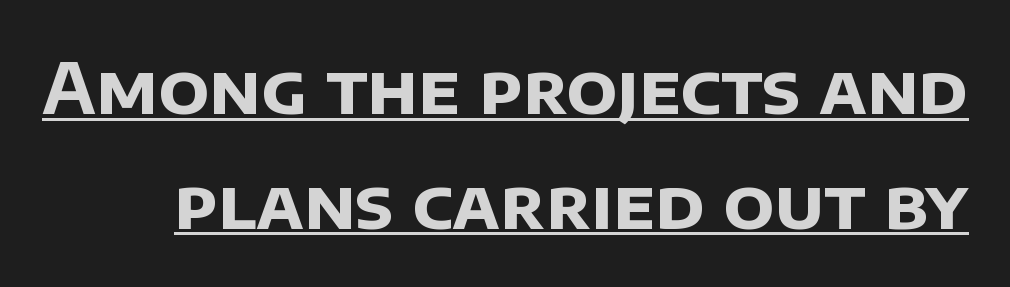
This is sans-serif lettering, the kind often seen on screens and signage. The passage shown is underscored from start to finish. Strong, thick strokes mark this as bold type. The lines sit at an ordinary, default distance from one another. The letterforms sit shoulder to shoulder at normal distance.
